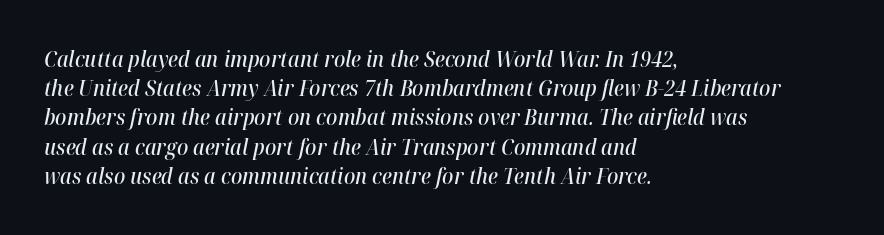
The paragraph has a hard left edge and a soft right edge. Caption: standard tracking, unaltered. A fair bit of extra ink — the face is semibold, not bold. Every character sits at an angle, as italics do. Glance below the letters and you will spot only blank space.
